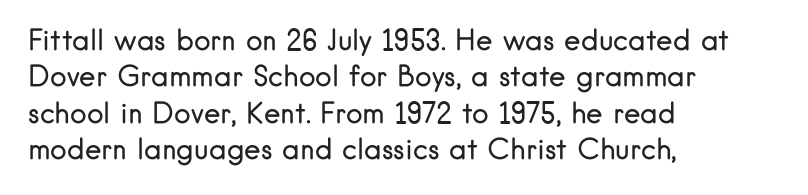
Q: Is the text bold? A: No.
Q: Is the text italic (slanted)? A: No, it is upright.
Q: Is the typeface a serif or a sans-serif typeface? A: Sans-serif.
Q: Is the text underlined? A: No.
Q: How is the paragraph aligned? A: Left-aligned.
Q: Is the spacing between letters normal or unusually wide? A: Normal.
Q: Is the spacing between lines tight, normal or loose? A: Normal.
Q: Width (condensed, normal, or wide)? A: Normal.
Q: Stroke contrast? A: Low.
Q: x-height? A: Small.
Q: Monospaced? A: No.
